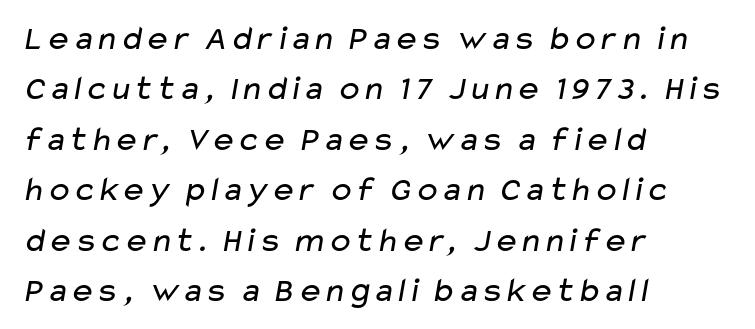
{"serif": "no", "bold": "no", "weight": "regular", "width": "wide", "stroke_contrast": "low", "x_height": "medium", "monospaced": "no", "underline": "no", "align": "left", "line_spacing": "normal", "line_spacing_ratio": 1.44, "letter_spacing": "normal", "letter_spacing_em": 0.0, "glyph_px": 35}
